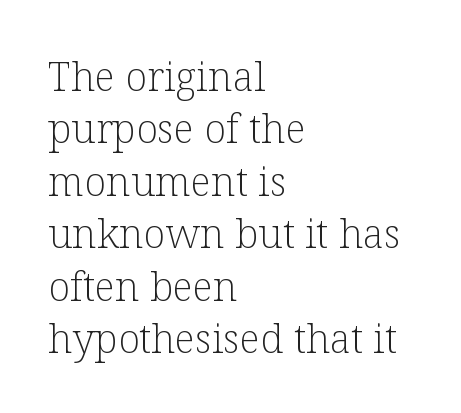
The image shows 40 px light serif type, upright; set left-aligned, normal line spacing (1.31x), normal letter spacing, not underlined; low stroke contrast and a medium x-height.
